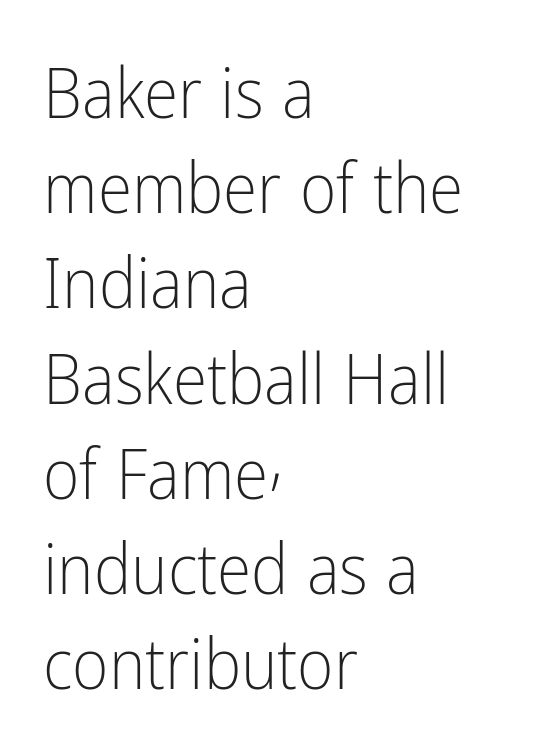
Is the type heavy? It reads as light-to-regular instead. Evenly set lines give the paragraph a standard silhouette. Anything drawn beneath the words? Only blank space. Honestly, the letter spacing is just normal — you wouldn't notice it. Tall strokes in this sample are plumb rather than angled.
